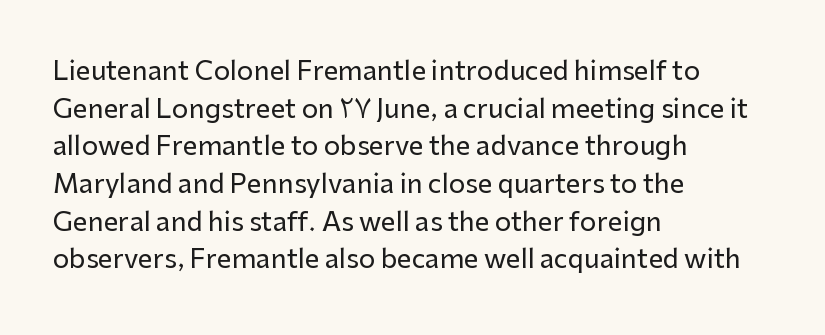
Which margin do the lines hug? The left one — the right edge is uneven. This sample uses plain, unmodified letter spacing. Glance below the letters and you will spot only blank space. Baseline-to-baseline distance is the conventional proportion of letter height.
